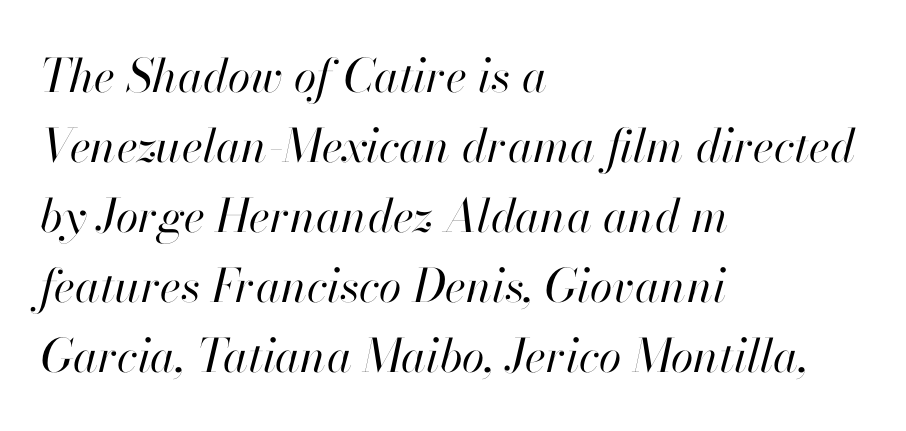
{"italic": "yes", "lean": "right", "slant_degrees": 13, "bold": "no", "weight": "regular", "width": "normal", "stroke_contrast": "high", "x_height": "small", "monospaced": "no", "underline": "no", "align": "left", "line_spacing": "normal", "line_spacing_ratio": 1.52, "letter_spacing": "normal", "letter_spacing_em": 0.0, "glyph_px": 46}
